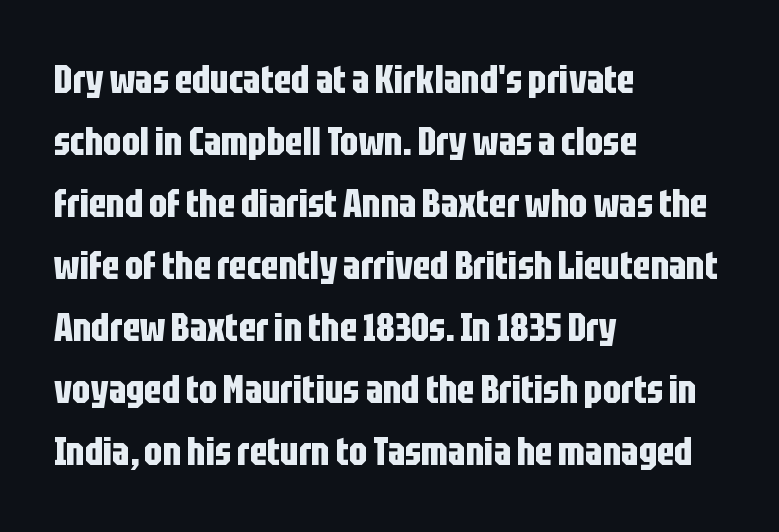
{"serif": "no", "italic": "no", "bold": "yes", "weight": "bold", "width": "condensed", "stroke_contrast": "low", "x_height": "large", "monospaced": "no", "underline": "no", "align": "left", "line_spacing": "normal", "line_spacing_ratio": 1.59, "letter_spacing": "normal", "letter_spacing_em": 0.0, "glyph_px": 39}
